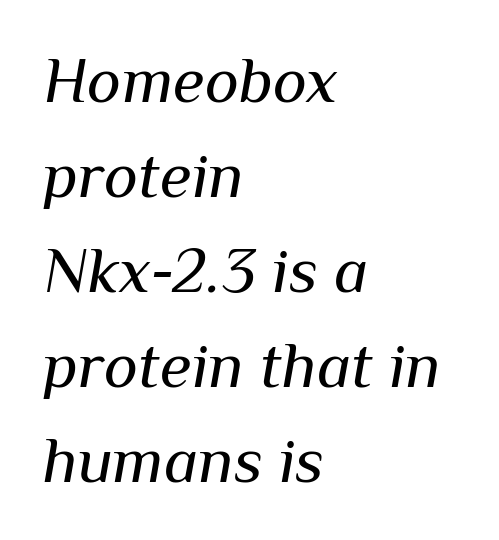
Q: Is the text bold? A: No.
Q: Is the text italic (slanted)? A: Yes, it leans right by about 10 degrees.
Q: Is the text underlined? A: No.
Q: How is the paragraph aligned? A: Left-aligned.
Q: Is the spacing between letters normal or unusually wide? A: Normal.
Q: Is the spacing between lines tight, normal or loose? A: Normal.
Q: Width (condensed, normal, or wide)? A: Normal.
Q: Stroke contrast? A: Medium.
Q: x-height? A: Medium.
Q: Monospaced? A: No.
